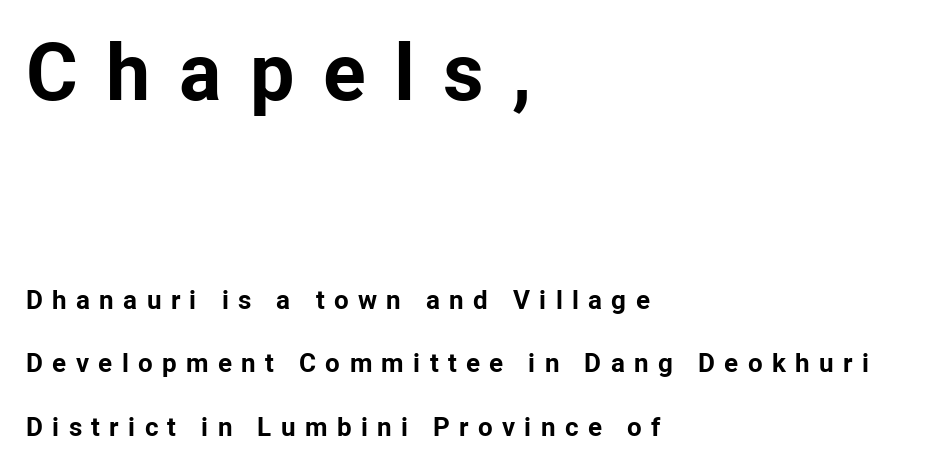
Q: Is the text bold? A: Yes.
Q: Is the text italic (slanted)? A: No, it is upright.
Q: Is the typeface a serif or a sans-serif typeface? A: Sans-serif.
Q: Is the text underlined? A: No.
Q: How is the paragraph aligned? A: Left-aligned.
Q: Is the spacing between letters normal or unusually wide? A: Unusually wide.
Q: Is the spacing between lines tight, normal or loose? A: Loose.
Q: Which block of text is set in a larger size, the first (top) or the second (bottom)? A: The first (top) one.
Q: Width (condensed, normal, or wide)? A: Normal.
Q: Stroke contrast? A: Low.
Q: x-height? A: Medium.
Q: Monospaced? A: No.
